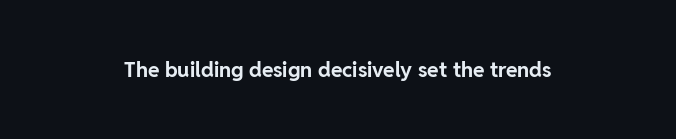
Q: Is the text bold? A: Yes.
Q: Is the text italic (slanted)? A: No, it is upright.
Q: Is the text underlined? A: No.
Q: Is the spacing between letters normal or unusually wide? A: Normal.
